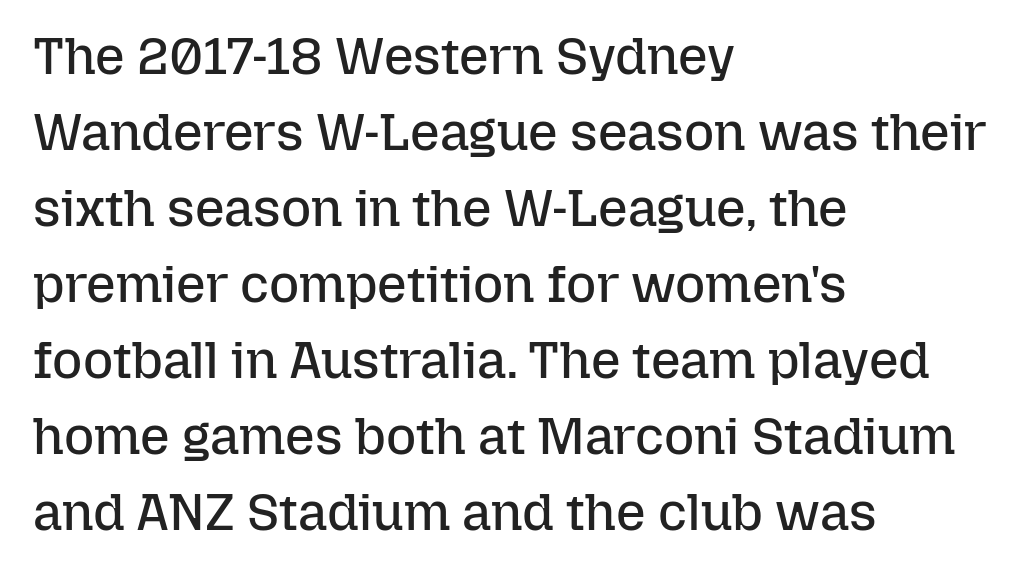
{"italic": "no", "bold": "no", "weight": "regular", "width": "normal", "stroke_contrast": "low", "x_height": "medium", "monospaced": "no", "underline": "no", "align": "left", "line_spacing": "normal", "line_spacing_ratio": 1.46, "letter_spacing": "normal", "letter_spacing_em": 0.0, "glyph_px": 52}
